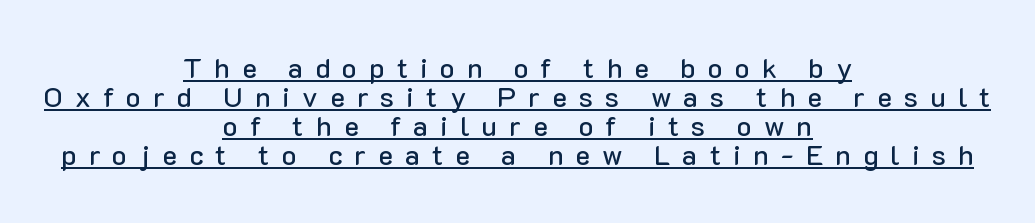
The image shows 28 px sans-serif type, upright; set centered, tight line spacing (1.04x), unusually wide letter spacing (+0.43 em), underlined; low stroke contrast and a medium x-height.
